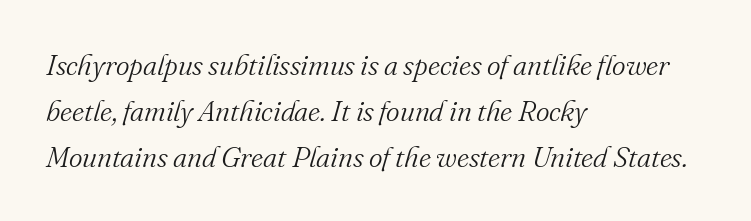
{"serif": "yes", "italic": "yes", "lean": "right", "slant_degrees": 16, "bold": "no", "weight": "light", "width": "normal", "stroke_contrast": "medium", "x_height": "small", "monospaced": "no", "underline": "no", "align": "left", "line_spacing": "normal", "line_spacing_ratio": 1.58, "letter_spacing": "normal", "letter_spacing_em": 0.0, "glyph_px": 29}
